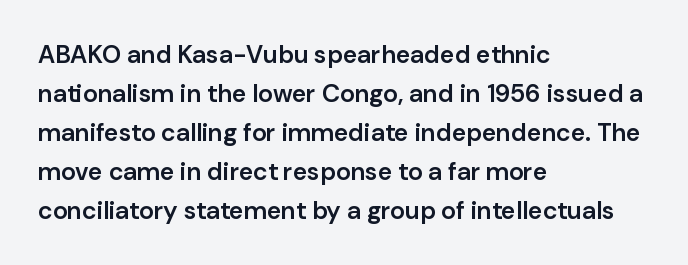
Nope, not italic — everything's standing straight. Semibold letterforms, between regular and bold. A typesetter would call this leading conventional body-copy spacing. Any mark beneath the type? The region is blank. The rendering anchors every line to the left-hand side. Letter spacing: default.
